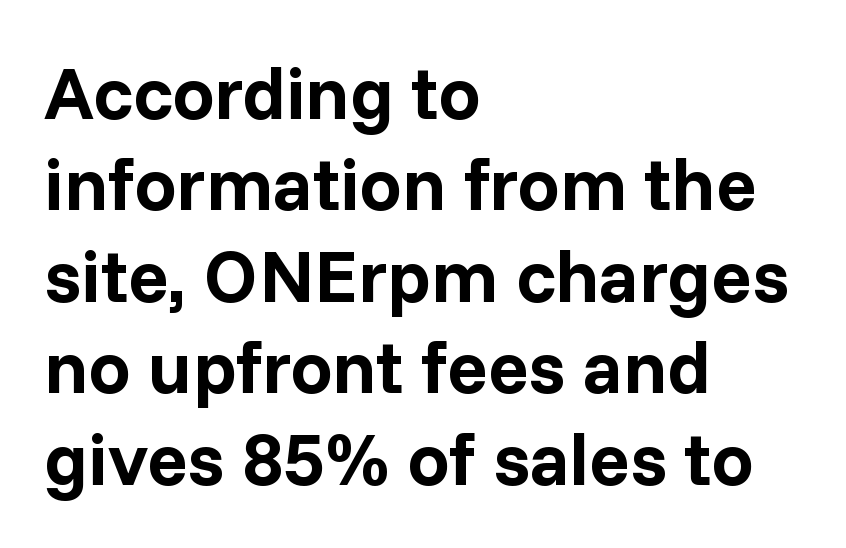
Q: Is the text bold? A: Yes.
Q: Is the text italic (slanted)? A: No, it is upright.
Q: Is the typeface a serif or a sans-serif typeface? A: Sans-serif.
Q: Is the text underlined? A: No.
Q: How is the paragraph aligned? A: Left-aligned.
Q: Is the spacing between letters normal or unusually wide? A: Normal.
Q: Width (condensed, normal, or wide)? A: Normal.
Q: Stroke contrast? A: Low.
Q: x-height? A: Medium.
Q: Monospaced? A: No.
